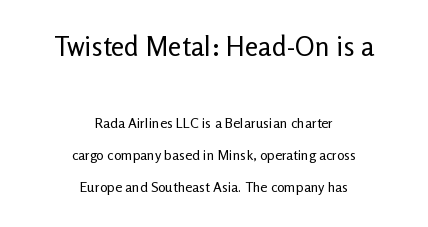
{"italic": "no", "bold": "no", "underline": "no", "align": "center", "line_spacing": "loose", "line_spacing_ratio": 2.3, "letter_spacing": "normal", "letter_spacing_em": 0.0, "larger_block": "first", "size_ratio": 1.93, "glyph_px": 27}
